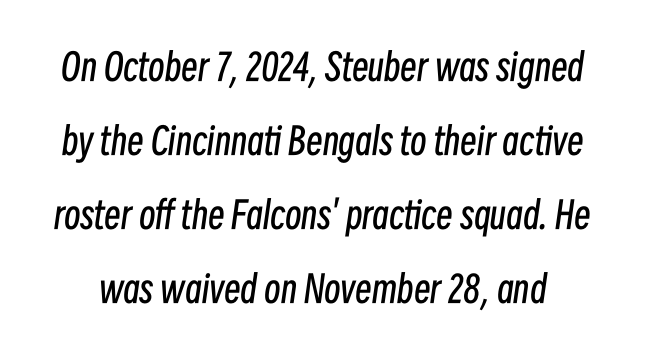
Q: Is the text bold? A: No.
Q: Is the text italic (slanted)? A: Yes, it leans right by about 8 degrees.
Q: Is the text underlined? A: No.
Q: Is the spacing between letters normal or unusually wide? A: Normal.
Q: Is the spacing between lines tight, normal or loose? A: Loose.
Q: Width (condensed, normal, or wide)? A: Condensed.
Q: Stroke contrast? A: Low.
Q: x-height? A: Medium.
Q: Monospaced? A: No.
